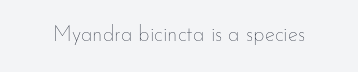
Q: Is the text bold? A: No.
Q: Is the text italic (slanted)? A: No, it is upright.
Q: Is the text underlined? A: No.
Q: Is the spacing between letters normal or unusually wide? A: Normal.
